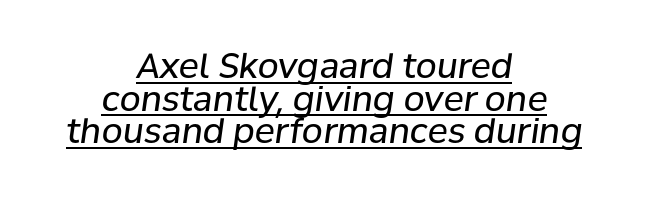
The image shows 34 px regular-weight type, italic (leaning right); set centered, tight line spacing (0.96x), normal letter spacing, underlined; low stroke contrast and a medium x-height.
